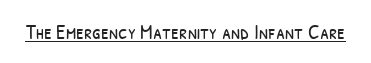
The image shows 21 px text type; set normal letter spacing, underlined.
